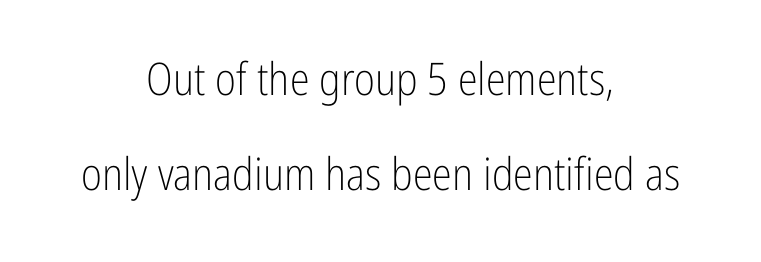
{"serif": "no", "italic": "no", "bold": "no", "weight": "light", "width": "condensed", "stroke_contrast": "low", "x_height": "medium", "monospaced": "no", "underline": "no", "align": "center", "line_spacing": "loose", "line_spacing_ratio": 2.11, "letter_spacing": "normal", "letter_spacing_em": 0.0, "glyph_px": 45}
